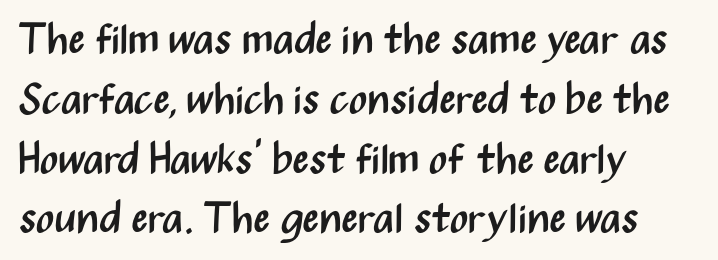
The image shows 43 px regular-weight, condensed sans-serif type, upright; set left-aligned, normal line spacing (1.39x), normal letter spacing, not underlined; medium stroke contrast and a medium x-height.
